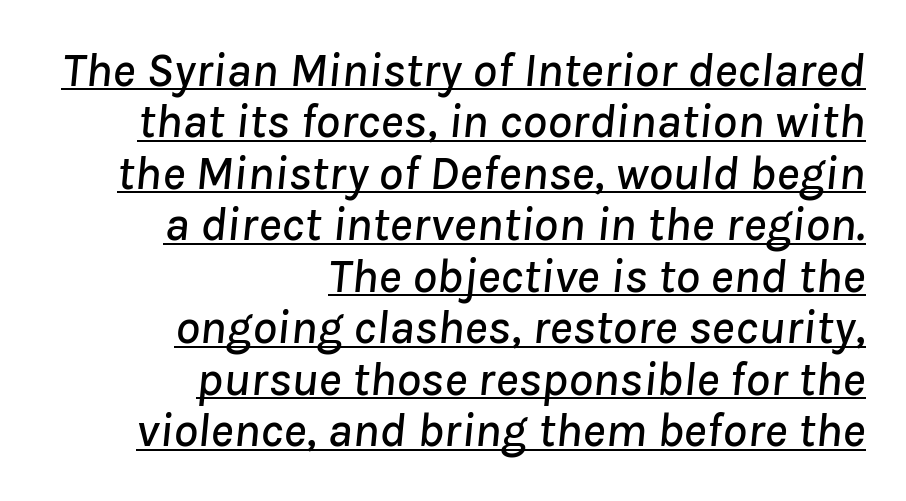
The image shows 49 px text type, italic (leaning right); set right-aligned, tight line spacing (1.05x), normal letter spacing, underlined; low stroke contrast and a medium x-height.
